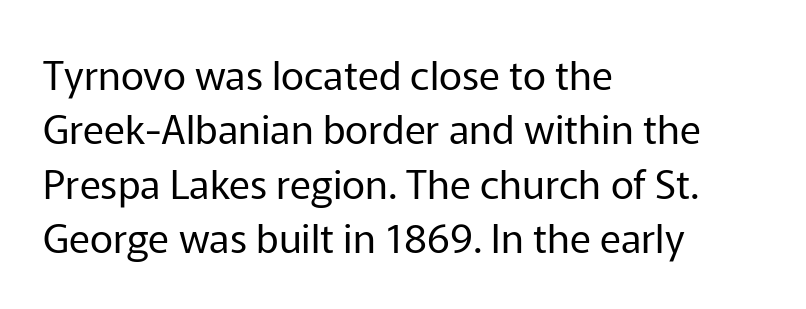
Q: Is the text bold? A: No.
Q: Is the text italic (slanted)? A: No, it is upright.
Q: Is the typeface a serif or a sans-serif typeface? A: Sans-serif.
Q: Is the text underlined? A: No.
Q: How is the paragraph aligned? A: Left-aligned.
Q: Is the spacing between letters normal or unusually wide? A: Normal.
Q: Is the spacing between lines tight, normal or loose? A: Normal.
Q: Width (condensed, normal, or wide)? A: Normal.
Q: Stroke contrast? A: Low.
Q: x-height? A: Medium.
Q: Monospaced? A: No.
